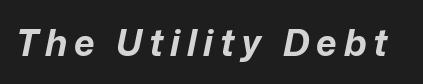
{"italic": "yes", "lean": "right", "slant_degrees": 12, "bold": "yes", "weight": "bold", "width": "normal", "stroke_contrast": "low", "x_height": "medium", "monospaced": "no", "underline": "no", "glyph_px": 36}
